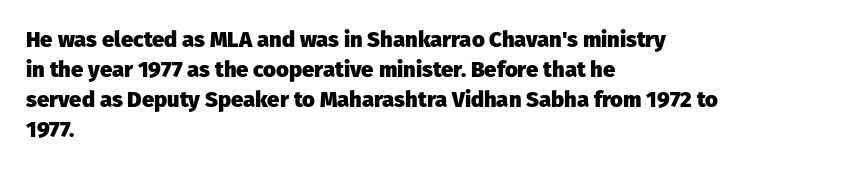
The paragraph shown leans on its left margin. This block has exactly the height ordinary leading produces. Italic: no, the glyphs are upright roman. The baseline area is clear.
